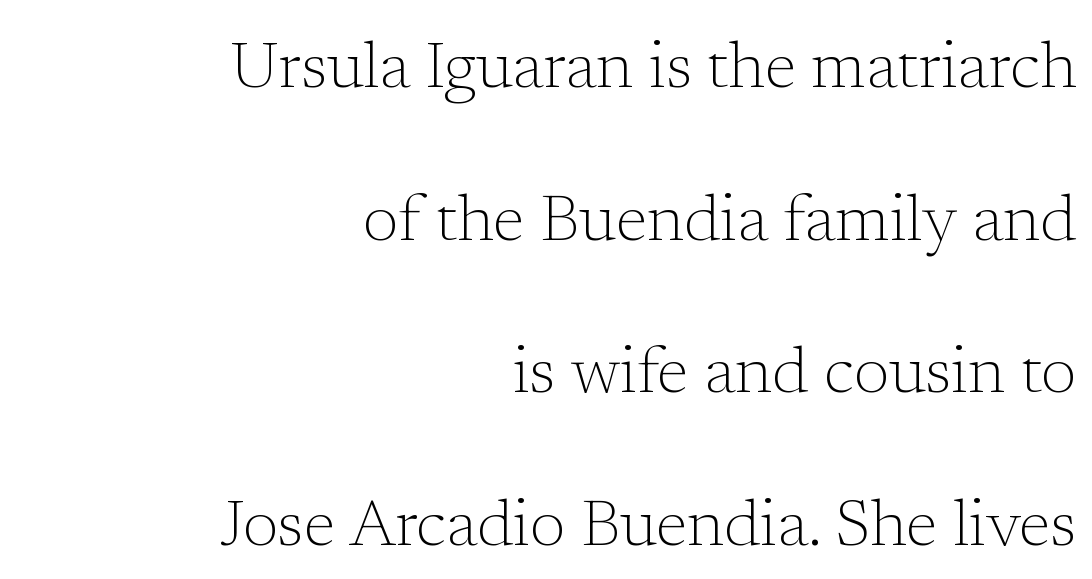
Q: Is the text bold? A: No.
Q: Is the text italic (slanted)? A: No, it is upright.
Q: Is the typeface a serif or a sans-serif typeface? A: Serif.
Q: Is the text underlined? A: No.
Q: How is the paragraph aligned? A: Right-aligned.
Q: Is the spacing between letters normal or unusually wide? A: Normal.
Q: Is the spacing between lines tight, normal or loose? A: Loose.
Q: Width (condensed, normal, or wide)? A: Normal.
Q: Stroke contrast? A: Low.
Q: x-height? A: Medium.
Q: Monospaced? A: No.
